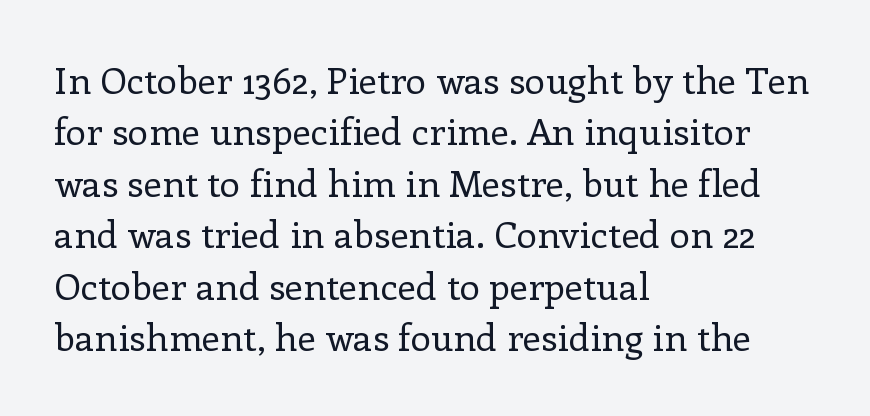
Q: Is the text bold? A: No.
Q: Is the text italic (slanted)? A: No, it is upright.
Q: Is the typeface a serif or a sans-serif typeface? A: Serif.
Q: Is the text underlined? A: No.
Q: How is the paragraph aligned? A: Left-aligned.
Q: Is the spacing between letters normal or unusually wide? A: Normal.
Q: Is the spacing between lines tight, normal or loose? A: Normal.
Q: Width (condensed, normal, or wide)? A: Normal.
Q: Stroke contrast? A: Low.
Q: x-height? A: Medium.
Q: Monospaced? A: No.
